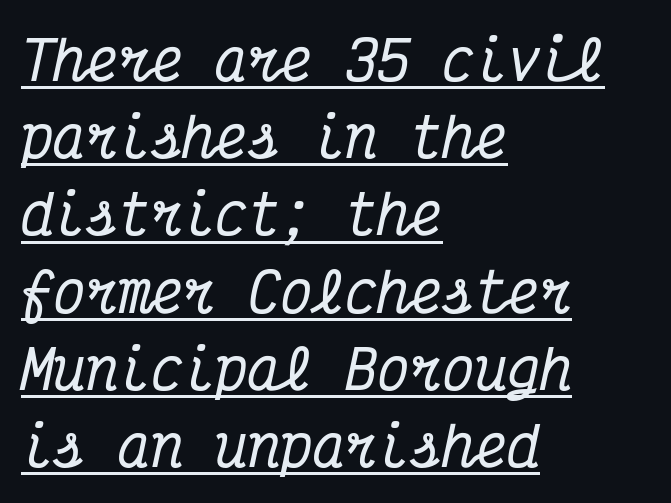
Q: Is the text italic (slanted)? A: Yes, it leans right by about 12 degrees.
Q: Is the typeface a serif or a sans-serif typeface? A: Serif.
Q: Is the text underlined? A: Yes.
Q: How is the paragraph aligned? A: Left-aligned.
Q: Is the spacing between letters normal or unusually wide? A: Normal.
Q: Is the spacing between lines tight, normal or loose? A: Normal.
Q: Width (condensed, normal, or wide)? A: Condensed.
Q: Stroke contrast? A: Medium.
Q: x-height? A: Medium.
Q: Monospaced? A: Yes.
